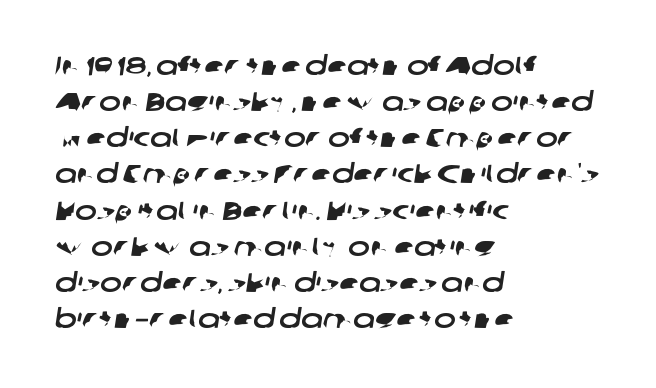
The image shows 26 px text type; set left-aligned, normal line spacing (1.39x), normal letter spacing, not underlined.
